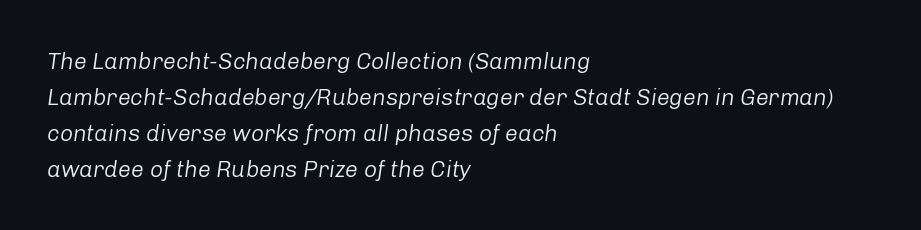
{"italic": "yes", "lean": "right", "slant_degrees": 8, "bold": "no", "underline": "no", "align": "left", "line_spacing": "normal", "line_spacing_ratio": 1.56, "letter_spacing": "normal", "letter_spacing_em": 0.0, "glyph_px": 23}
